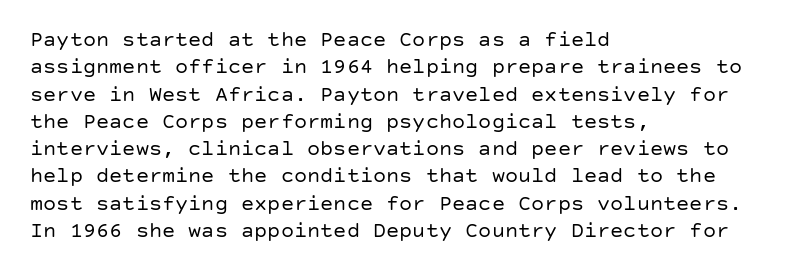
{"italic": "no", "bold": "no", "underline": "no", "align": "left", "line_spacing_ratio": 1.24, "letter_spacing": "normal", "letter_spacing_em": 0.0, "glyph_px": 22}
